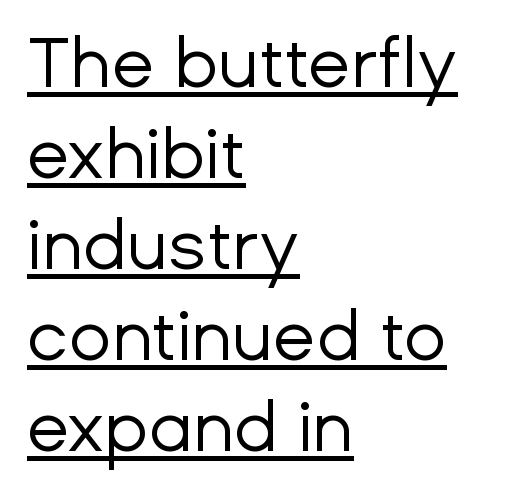
The image shows 70 px regular-weight sans-serif type, upright; set left-aligned, normal line spacing (1.3x), normal letter spacing, underlined; low stroke contrast and a medium x-height.
